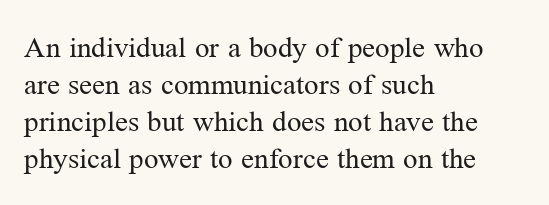
The image shows 29 px regular-weight serif type, upright; set left-aligned, normal line spacing (1.28x), normal letter spacing, not underlined; medium stroke contrast and a medium x-height.
